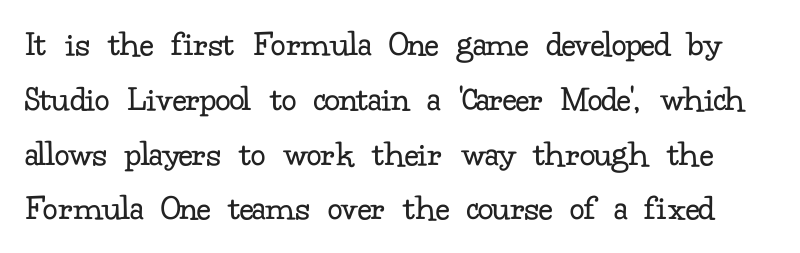
The rendering uses a moderate line-height, typical for paragraphs. The rendering uses natural spacing where letterforms have individual widths. Italic: no, the glyphs are upright roman. Heft: none added — not bold.
